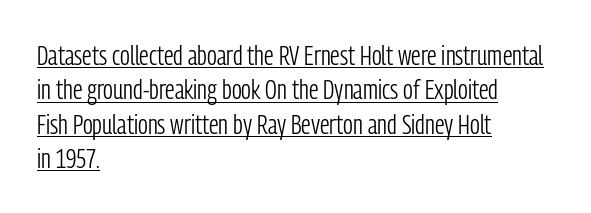
The image shows 28 px light, condensed sans-serif type, upright; set left-aligned, line spacing 1.23x, normal letter spacing, underlined; low stroke contrast and a medium x-height.
